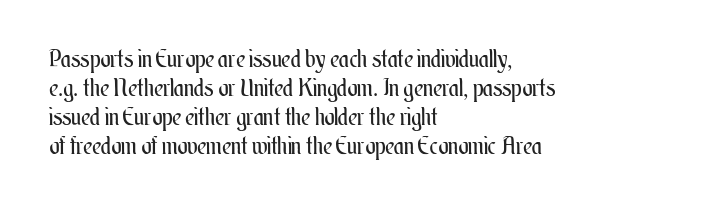
The image shows 24 px text type, upright; set left-aligned, line spacing 1.21x, normal letter spacing, not underlined.
